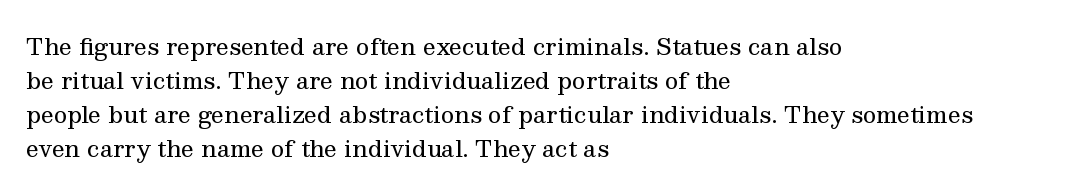
{"italic": "no", "bold": "no", "underline": "no", "align": "left", "line_spacing": "normal", "line_spacing_ratio": 1.48, "letter_spacing": "normal", "letter_spacing_em": 0.0, "glyph_px": 23}
